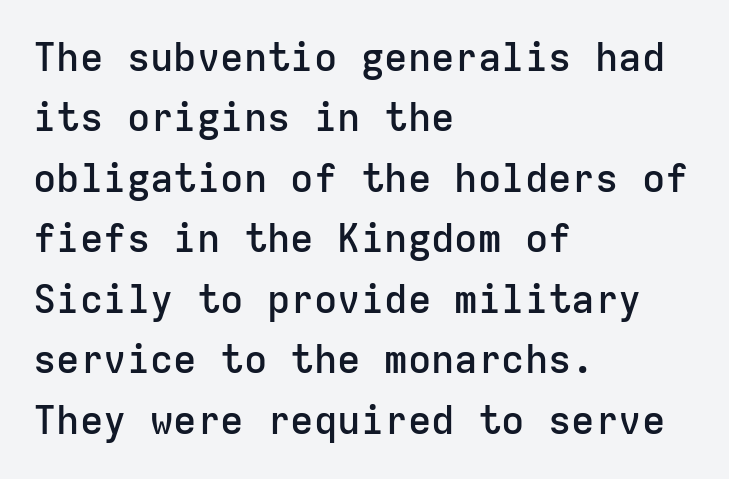
The image shows 39 px semibold sans-serif type, upright, monospaced; set left-aligned, normal line spacing (1.55x), normal letter spacing, not underlined; low stroke contrast and a medium x-height.
